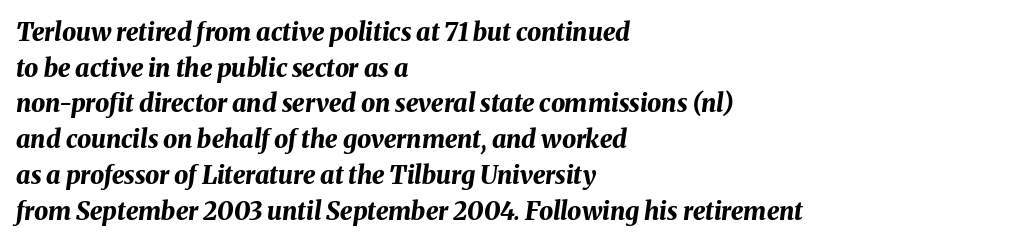
Short and long lines alike share a common starting point at left. Beneath every word, the page is bare. Spacing between characters is what you'd get straight out of the box. In terms of posture, this sample is oblique. If you measured baseline to baseline, you'd find a middling distance.
